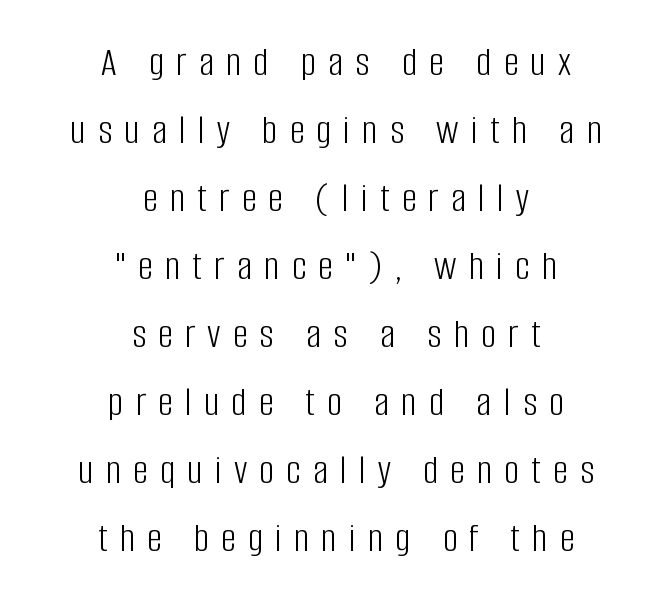
The image shows 42 px light, condensed sans-serif type, upright; set centered, normal line spacing (1.62x), unusually wide letter spacing (+0.29 em), not underlined; low stroke contrast and a large x-height.
